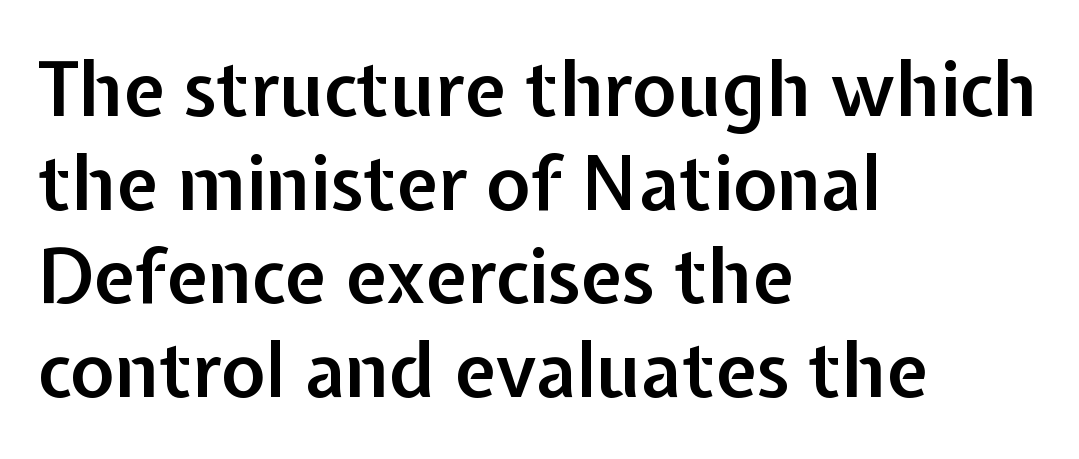
The image shows 75 px semibold sans-serif type, upright; set left-aligned, normal line spacing (1.25x), normal letter spacing, not underlined; low stroke contrast and a medium x-height.
